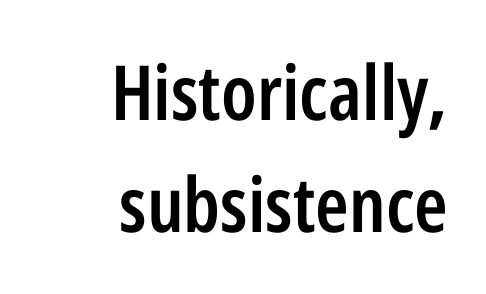
The passage shown is typeset with a sans-serif family. Look at the stroke-to-counter ratio: somewhat heavy, a semibold. Nobody touched the tracking dial on this one. The area under the type is left untouched. The passage is arranged like a letterhead date or caption credit — flush right.
